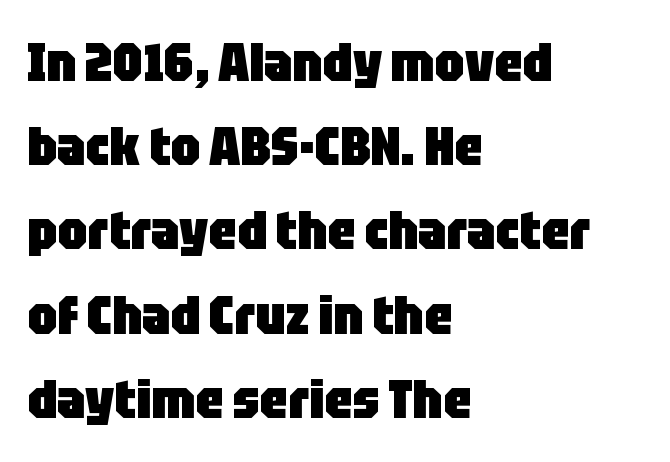
In terms of weight, the rendering is a true, heavy bold. Grotesque or geometric, the face here clearly has no serifs. A typesetter would call this zero additional tracking. Nobody drew a line under any word here. Every stem runs plumb, perpendicular to the baseline.
